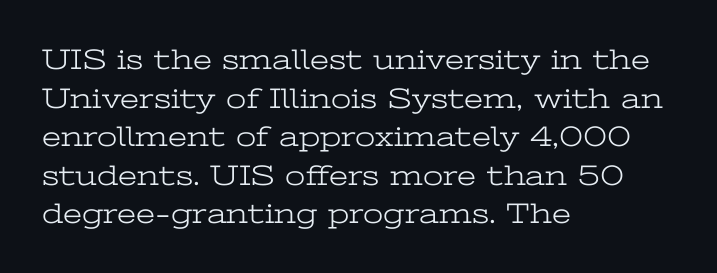
{"serif": "yes", "italic": "no", "bold": "no", "weight": "light", "width": "wide", "stroke_contrast": "low", "x_height": "medium", "monospaced": "no", "underline": "no", "align": "left", "line_spacing": "normal", "line_spacing_ratio": 1.33, "letter_spacing": "normal", "letter_spacing_em": 0.0, "glyph_px": 29}
